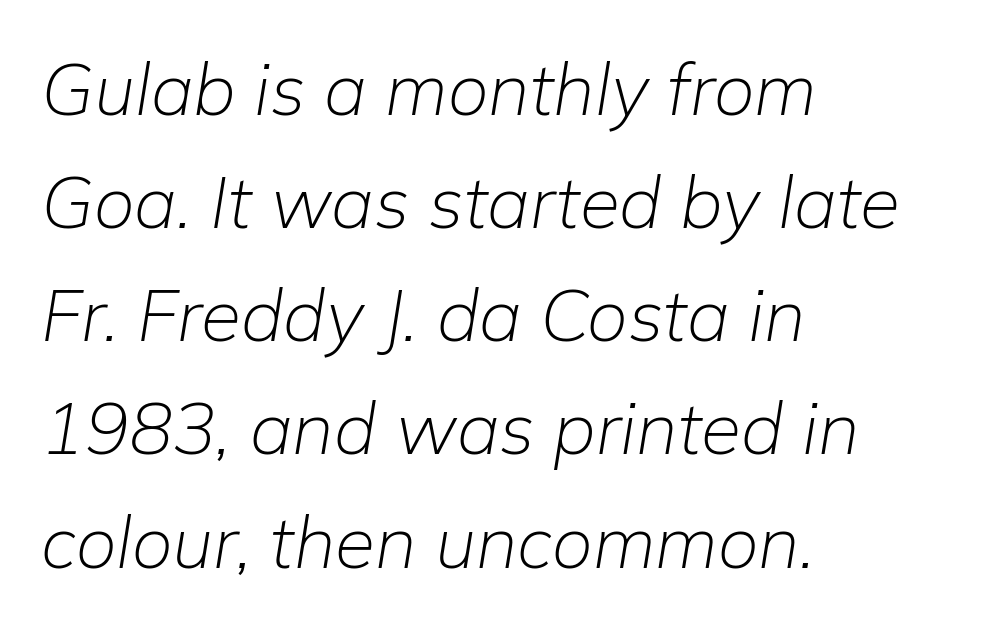
Q: Is the text bold? A: No.
Q: Is the text italic (slanted)? A: Yes, it leans right by about 9 degrees.
Q: Is the text underlined? A: No.
Q: How is the paragraph aligned? A: Left-aligned.
Q: Is the spacing between letters normal or unusually wide? A: Normal.
Q: Is the spacing between lines tight, normal or loose? A: Normal.
Q: Width (condensed, normal, or wide)? A: Normal.
Q: Stroke contrast? A: Low.
Q: x-height? A: Medium.
Q: Monospaced? A: No.
